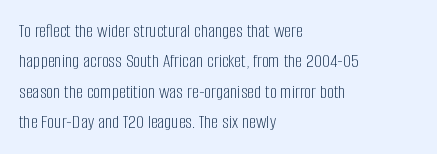
The typesetting does not lean heavy: it is not bold. Words appear dense and cohesive because spacing is normal. Every character sits straight up, as roman type does. What's the leading like? Ordinary, nothing unusual. Glance below the letters and you will spot only blank space.
